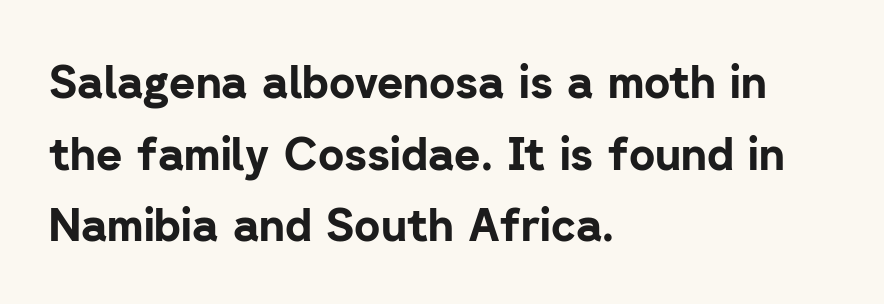
{"serif": "no", "italic": "no", "bold": "yes", "weight": "bold", "width": "normal", "stroke_contrast": "low", "x_height": "medium", "monospaced": "no", "underline": "no", "align": "left", "line_spacing": "normal", "line_spacing_ratio": 1.59, "letter_spacing": "normal", "letter_spacing_em": 0.0, "glyph_px": 45}
